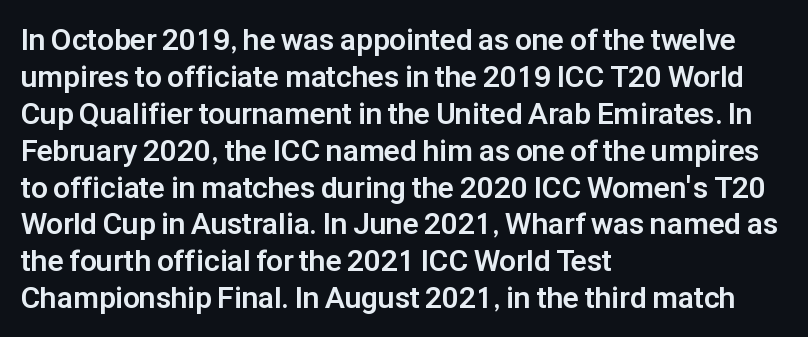
Q: Is the text bold? A: Yes.
Q: Is the text italic (slanted)? A: No, it is upright.
Q: Is the typeface a serif or a sans-serif typeface? A: Sans-serif.
Q: Is the text underlined? A: No.
Q: How is the paragraph aligned? A: Left-aligned.
Q: Is the spacing between letters normal or unusually wide? A: Normal.
Q: Width (condensed, normal, or wide)? A: Normal.
Q: Stroke contrast? A: Low.
Q: x-height? A: Medium.
Q: Monospaced? A: No.
